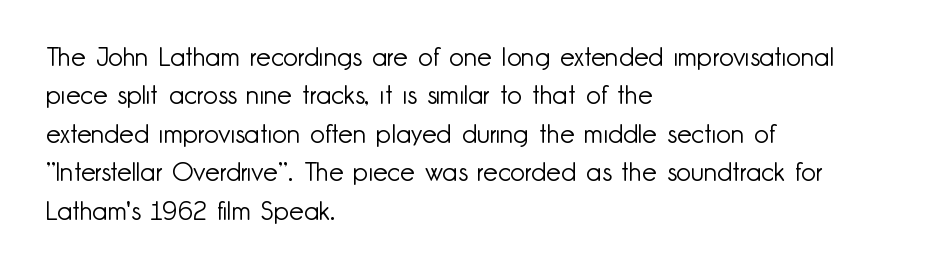
{"italic": "no", "bold": "no", "underline": "no", "align": "left", "line_spacing": "normal", "line_spacing_ratio": 1.48, "letter_spacing": "normal", "letter_spacing_em": 0.0, "glyph_px": 26}
